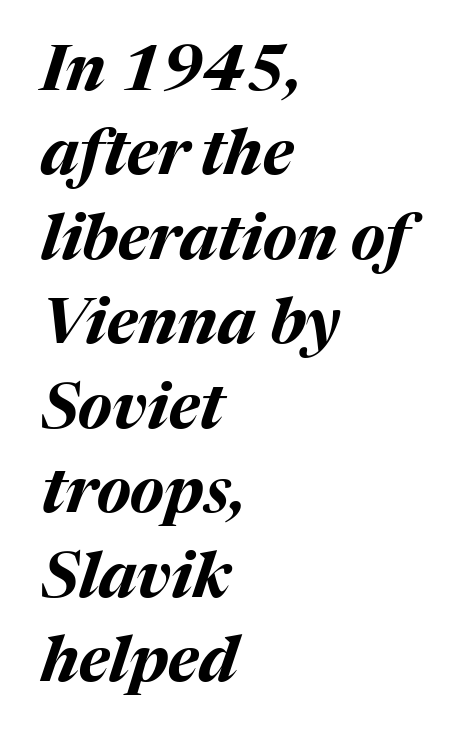
Q: Is the text bold? A: Yes.
Q: Is the text italic (slanted)? A: Yes, it leans right by about 17 degrees.
Q: Is the text underlined? A: No.
Q: How is the paragraph aligned? A: Left-aligned.
Q: Is the spacing between letters normal or unusually wide? A: Normal.
Q: Is the spacing between lines tight, normal or loose? A: Normal.
Q: Width (condensed, normal, or wide)? A: Normal.
Q: Stroke contrast? A: Medium.
Q: x-height? A: Medium.
Q: Monospaced? A: No.
